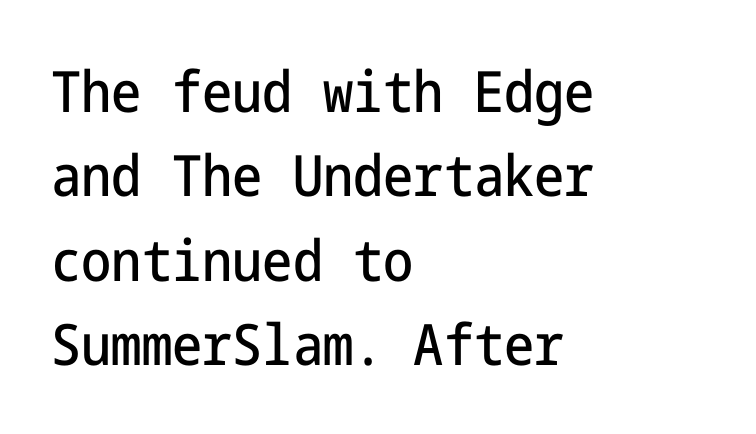
The image shows 57 px condensed sans-serif type, upright; set left-aligned, normal line spacing (1.48x), normal letter spacing, not underlined; low stroke contrast and a medium x-height.
